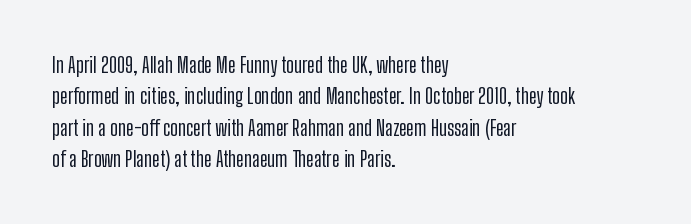
{"italic": "no", "underline": "no", "align": "left", "line_spacing": "normal", "line_spacing_ratio": 1.49, "letter_spacing": "normal", "letter_spacing_em": 0.0, "glyph_px": 21}
